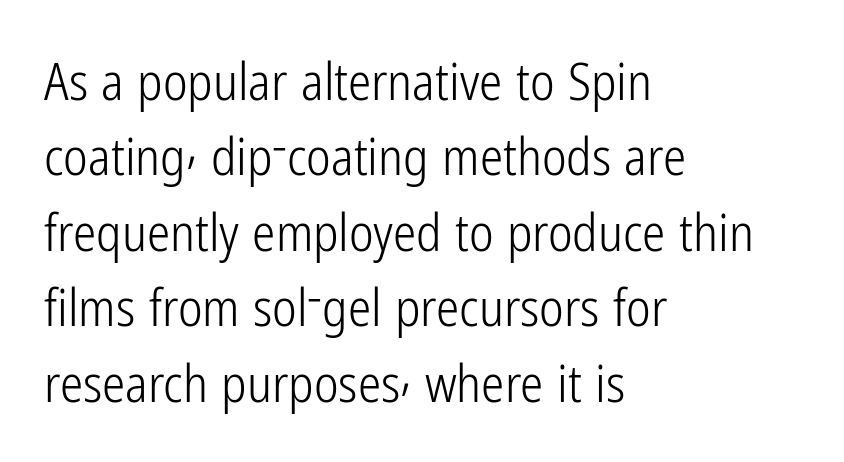
Q: Is the text bold? A: No.
Q: Is the text italic (slanted)? A: No, it is upright.
Q: Is the typeface a serif or a sans-serif typeface? A: Sans-serif.
Q: Is the text underlined? A: No.
Q: How is the paragraph aligned? A: Left-aligned.
Q: Is the spacing between letters normal or unusually wide? A: Normal.
Q: Is the spacing between lines tight, normal or loose? A: Normal.
Q: Width (condensed, normal, or wide)? A: Condensed.
Q: Stroke contrast? A: Low.
Q: x-height? A: Medium.
Q: Monospaced? A: No.
